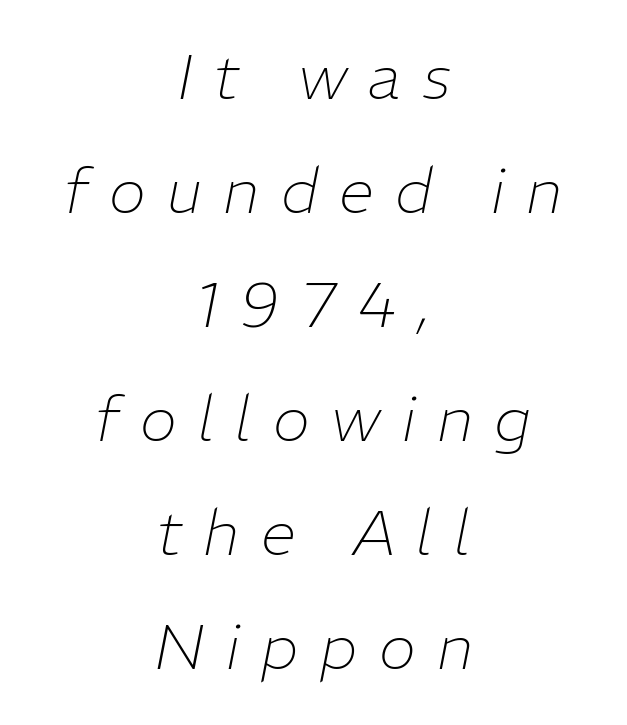
Q: Is the text bold? A: No.
Q: Is the text italic (slanted)? A: Yes, it leans right by about 11 degrees.
Q: Is the text underlined? A: No.
Q: How is the paragraph aligned? A: Centered.
Q: Is the spacing between letters normal or unusually wide? A: Unusually wide.
Q: Width (condensed, normal, or wide)? A: Normal.
Q: Stroke contrast? A: Low.
Q: x-height? A: Medium.
Q: Monospaced? A: No.
